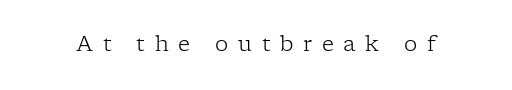
The image shows 21 px text type, upright; set unusually wide letter spacing (+0.46 em), not underlined.
